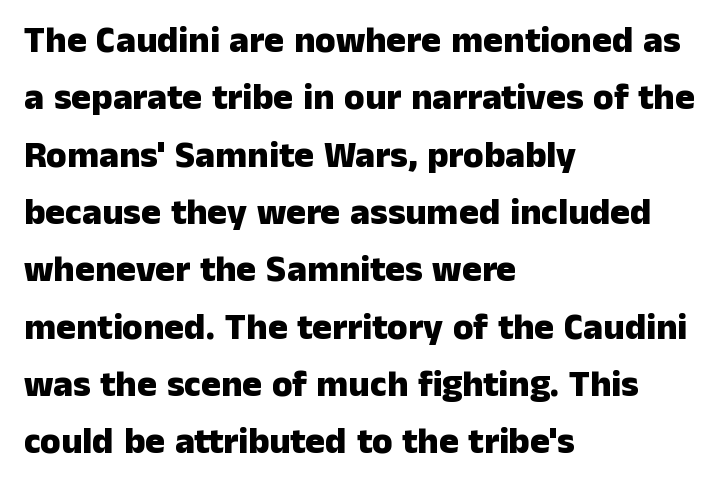
Line spacing here is normal. The baseline area is clear. Short and long lines alike share a common starting point at left. These lines carry a lot of weight — the face is fully bold. Serif or sans? Sans — the stroke terminals are bare.
